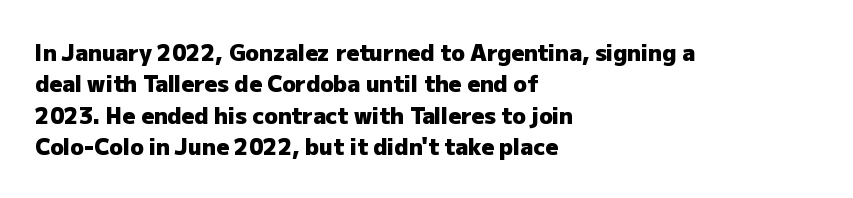
The vertical gap from one line to the next is medium. Bold? Absolutely — the strokes are thick and heavy. Plain, unruled lines of type. The ragged edge is on the right, which tells us the setting is flush left.
